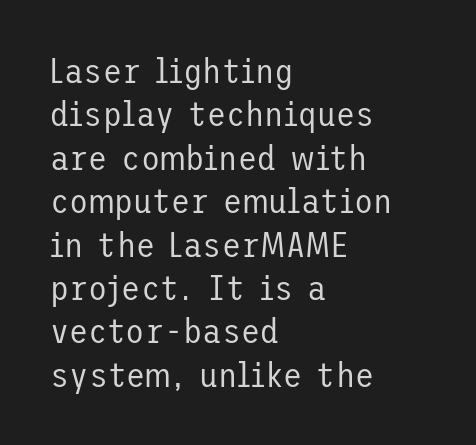
{"serif": "no", "italic": "no", "bold": "no", "weight": "regular", "width": "normal", "stroke_contrast": "low", "x_height": "medium", "underline": "no", "align": "left", "line_spacing_ratio": 1.24, "letter_spacing": "normal", "letter_spacing_em": 0.0, "glyph_px": 35}
